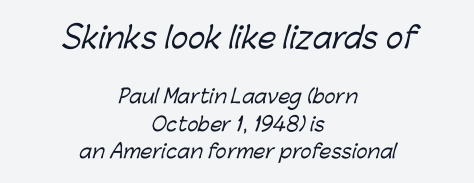
The image shows 29 px sans-serif type; set centered, normal line spacing (1.45x), normal letter spacing, not underlined; the first (top) block is 1.53x larger; low stroke contrast and a medium x-height.
